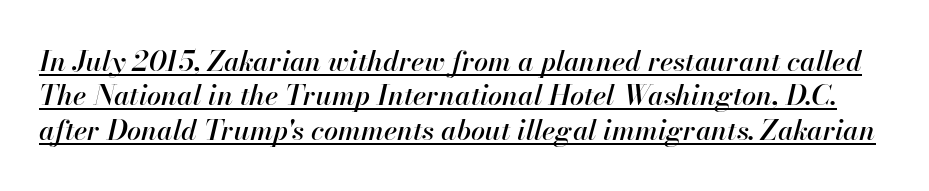
Default kerning and tracking; the words read as compact shapes. The rendering uses the underline text-decoration. Style check: oblique. This sample has the flowing, uneven cadence of proportional lettering.
